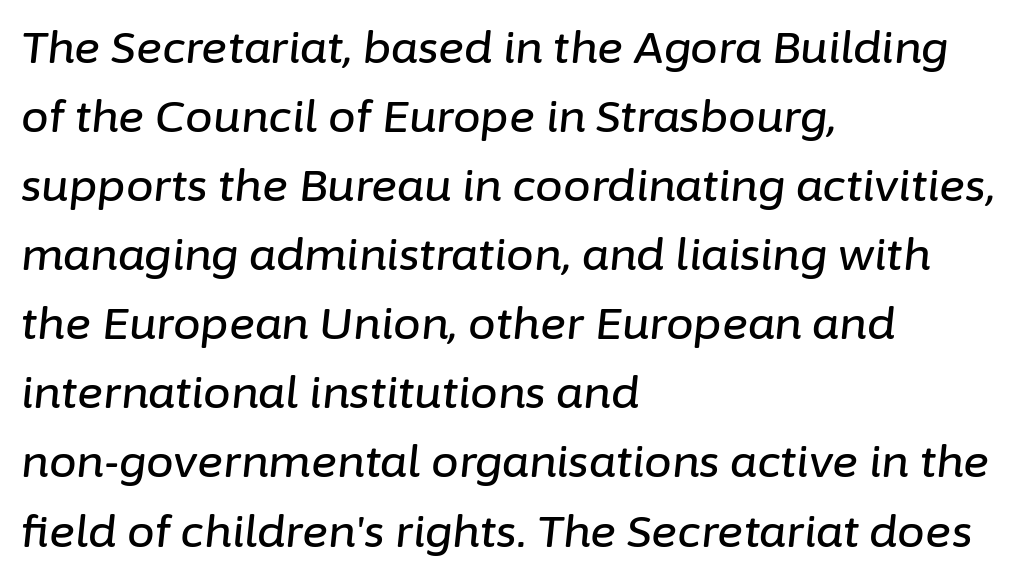
{"italic": "yes", "lean": "right", "slant_degrees": 6, "width": "normal", "stroke_contrast": "low", "x_height": "medium", "monospaced": "no", "underline": "no", "align": "left", "line_spacing": "normal", "line_spacing_ratio": 1.57, "letter_spacing": "normal", "letter_spacing_em": 0.0, "glyph_px": 44}
